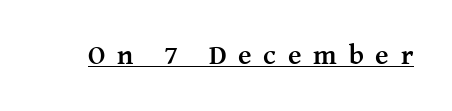
The image shows 28 px semibold serif type, upright; set unusually wide letter spacing (+0.42 em), underlined; medium stroke contrast and a medium x-height.
